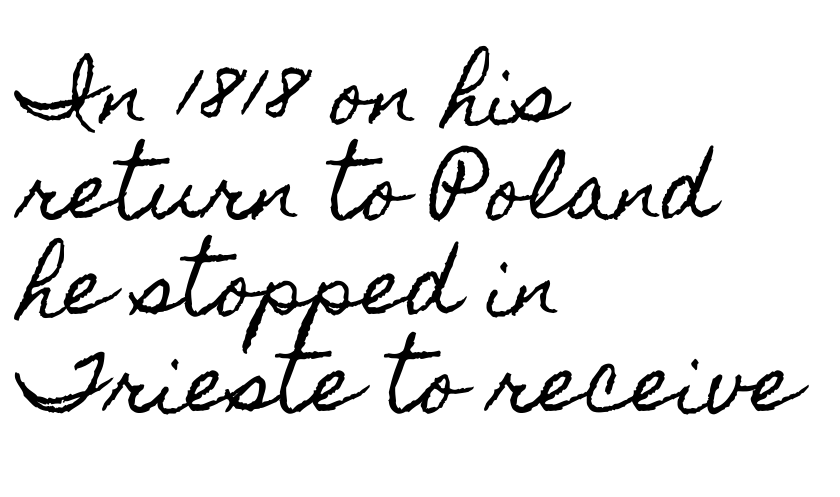
The image shows 77 px condensed type; set left-aligned, normal line spacing (1.25x), normal letter spacing, not underlined; a small x-height.
